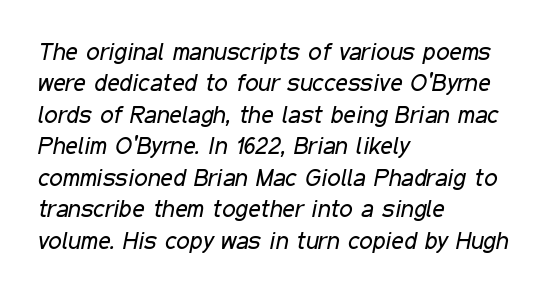
The image shows 24 px text type, italic (leaning right); set left-aligned, normal line spacing (1.31x), normal letter spacing, not underlined.
